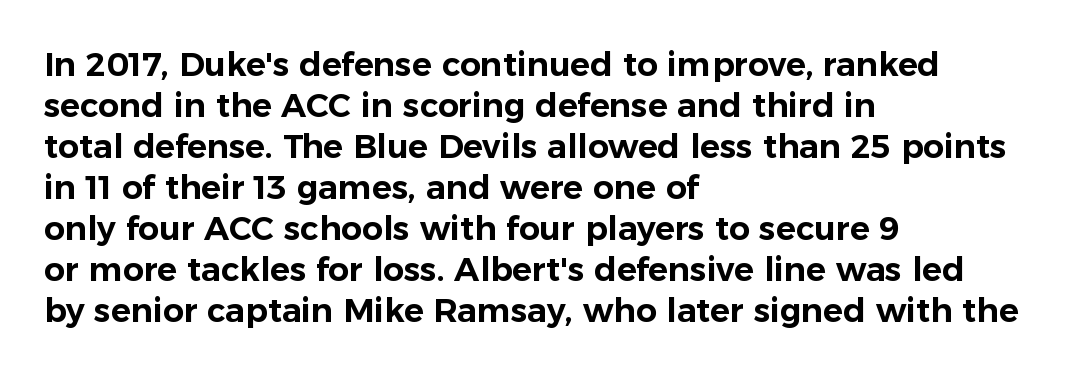
Q: Is the text italic (slanted)? A: No, it is upright.
Q: Is the typeface a serif or a sans-serif typeface? A: Sans-serif.
Q: Is the text underlined? A: No.
Q: How is the paragraph aligned? A: Left-aligned.
Q: Is the spacing between letters normal or unusually wide? A: Normal.
Q: Width (condensed, normal, or wide)? A: Normal.
Q: Stroke contrast? A: Low.
Q: x-height? A: Medium.
Q: Monospaced? A: No.
